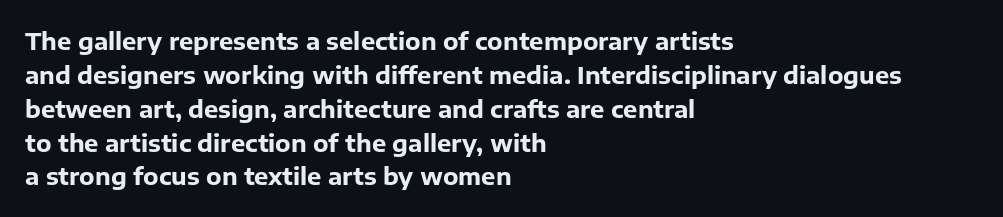
{"italic": "no", "bold": "yes", "underline": "no", "align": "left", "line_spacing": "normal", "line_spacing_ratio": 1.41, "letter_spacing": "normal", "letter_spacing_em": 0.0, "glyph_px": 24}
